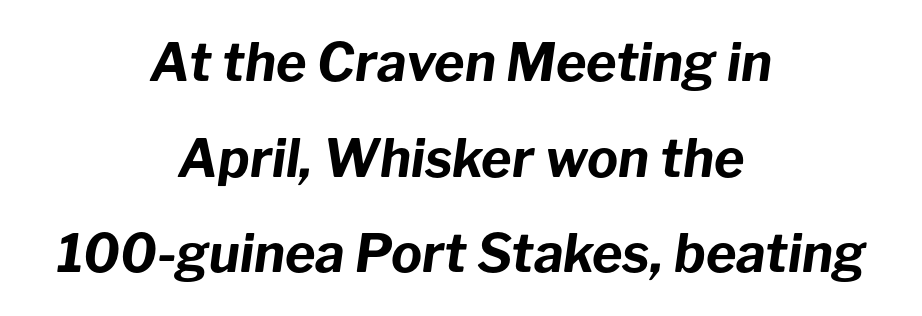
{"italic": "yes", "lean": "right", "slant_degrees": 8, "bold": "yes", "weight": "bold", "width": "normal", "stroke_contrast": "low", "x_height": "medium", "monospaced": "no", "underline": "no", "align": "center", "line_spacing_ratio": 1.84, "letter_spacing": "normal", "letter_spacing_em": 0.0, "glyph_px": 52}
